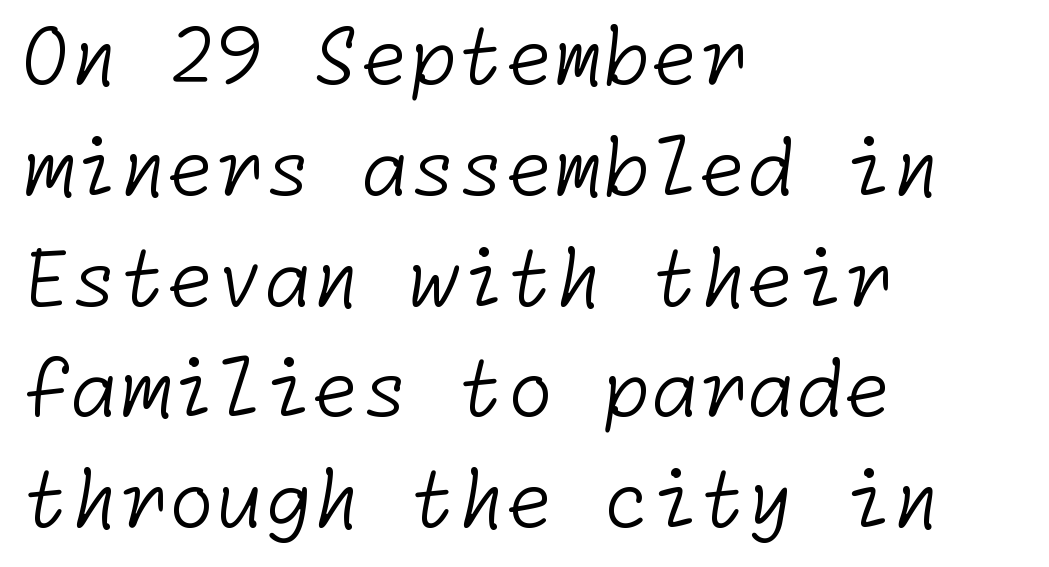
The image shows 78 px light sans-serif type; set left-aligned, normal line spacing (1.42x), normal letter spacing, not underlined; low stroke contrast and a medium x-height.
